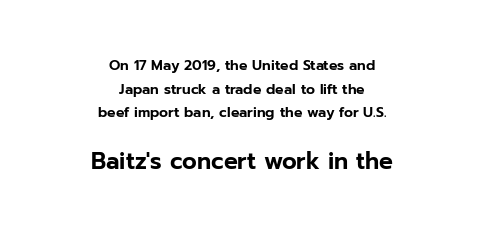
{"italic": "no", "underline": "no", "align": "center", "line_spacing": "normal", "line_spacing_ratio": 1.69, "letter_spacing": "normal", "letter_spacing_em": 0.0, "larger_block": "second", "size_ratio": 1.64, "glyph_px": 23}
